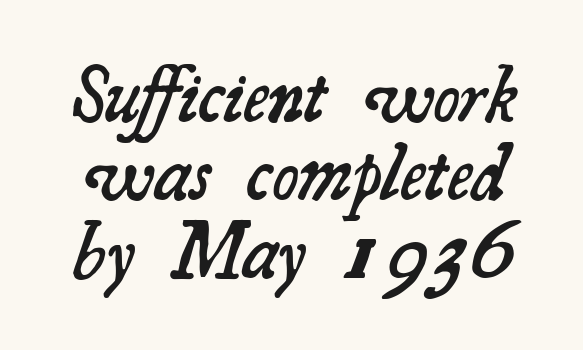
Q: Is the text bold? A: Semi-bold.
Q: Is the typeface a serif or a sans-serif typeface? A: Serif.
Q: Is the text underlined? A: No.
Q: Is the spacing between letters normal or unusually wide? A: Normal.
Q: Is the spacing between lines tight, normal or loose? A: Tight.
Q: Width (condensed, normal, or wide)? A: Normal.
Q: Stroke contrast? A: Medium.
Q: x-height? A: Small.
Q: Monospaced? A: No.
